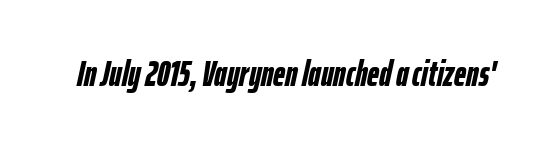
{"italic": "yes", "lean": "right", "slant_degrees": 12, "bold": "yes", "weight": "semibold", "width": "condensed", "stroke_contrast": "low", "x_height": "medium", "monospaced": "no", "underline": "no", "letter_spacing": "normal", "letter_spacing_em": 0.0, "glyph_px": 37}
